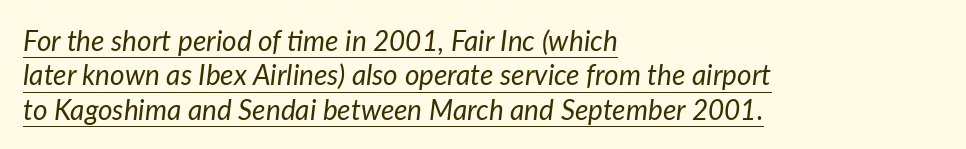
The image shows 28 px regular-weight type, italic (leaning right); set left-aligned, line spacing 1.23x, normal letter spacing, underlined; low stroke contrast and a medium x-height.
